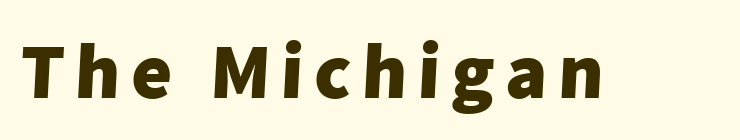
Q: Is the text bold? A: Yes.
Q: Is the typeface a serif or a sans-serif typeface? A: Sans-serif.
Q: Is the text underlined? A: No.
Q: Width (condensed, normal, or wide)? A: Normal.
Q: Stroke contrast? A: Low.
Q: x-height? A: Medium.
Q: Monospaced? A: No.
